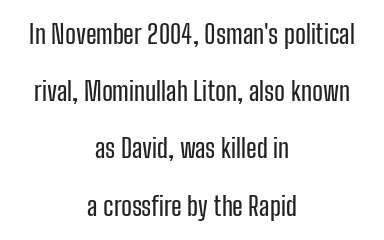
{"italic": "no", "underline": "no", "align": "center", "line_spacing": "loose", "line_spacing_ratio": 2.2, "letter_spacing": "normal", "letter_spacing_em": 0.0, "glyph_px": 26}
